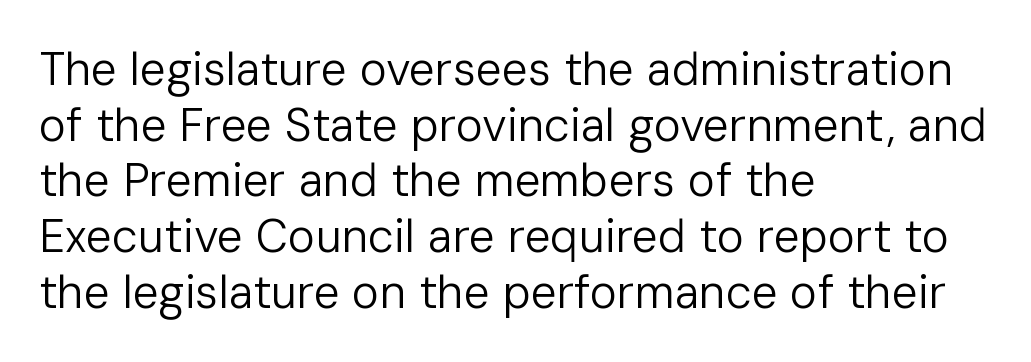
Q: Is the text bold? A: No.
Q: Is the text italic (slanted)? A: No, it is upright.
Q: Is the typeface a serif or a sans-serif typeface? A: Sans-serif.
Q: Is the text underlined? A: No.
Q: How is the paragraph aligned? A: Left-aligned.
Q: Is the spacing between letters normal or unusually wide? A: Normal.
Q: Width (condensed, normal, or wide)? A: Normal.
Q: Stroke contrast? A: Low.
Q: x-height? A: Medium.
Q: Monospaced? A: No.
